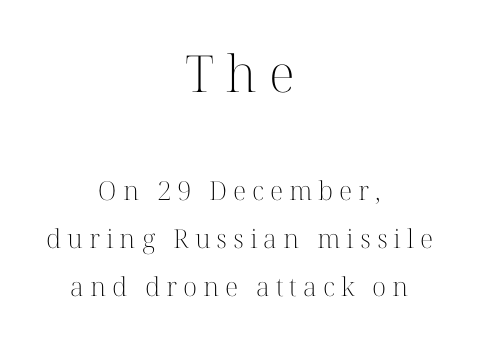
The image shows 51 px light serif type, upright; set centered, line spacing 1.85x, unusually wide letter spacing (+0.23 em), not underlined; the first (top) block is 1.96x larger; high stroke contrast and a medium x-height.
